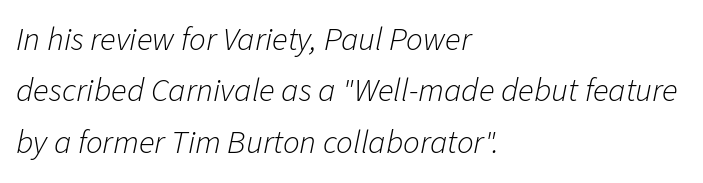
{"italic": "yes", "lean": "right", "slant_degrees": 11, "bold": "no", "weight": "light", "width": "normal", "stroke_contrast": "low", "x_height": "medium", "monospaced": "no", "underline": "no", "align": "left", "line_spacing": "normal", "line_spacing_ratio": 1.56, "letter_spacing": "normal", "letter_spacing_em": 0.0, "glyph_px": 33}
